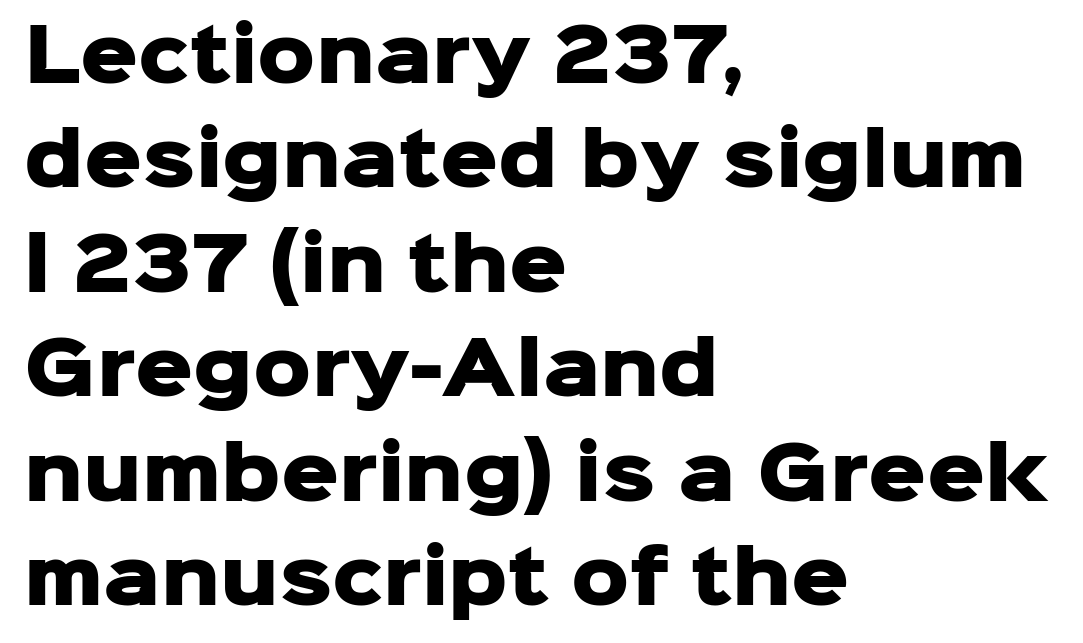
Q: Is the text bold? A: Yes.
Q: Is the text italic (slanted)? A: No, it is upright.
Q: Is the typeface a serif or a sans-serif typeface? A: Sans-serif.
Q: Is the text underlined? A: No.
Q: How is the paragraph aligned? A: Left-aligned.
Q: Is the spacing between letters normal or unusually wide? A: Normal.
Q: Is the spacing between lines tight, normal or loose? A: Normal.
Q: Width (condensed, normal, or wide)? A: Normal.
Q: Stroke contrast? A: Low.
Q: x-height? A: Medium.
Q: Monospaced? A: No.
